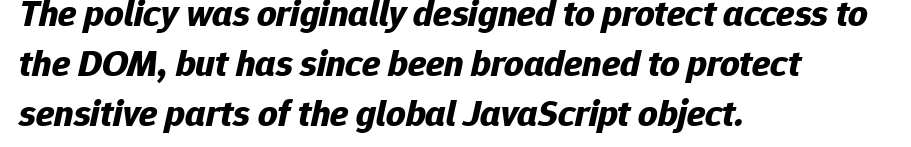
Q: Is the text bold? A: Yes.
Q: Is the text italic (slanted)? A: Yes, it leans right by about 12 degrees.
Q: Is the text underlined? A: No.
Q: How is the paragraph aligned? A: Left-aligned.
Q: Is the spacing between letters normal or unusually wide? A: Normal.
Q: Is the spacing between lines tight, normal or loose? A: Normal.
Q: Width (condensed, normal, or wide)? A: Normal.
Q: Stroke contrast? A: Low.
Q: x-height? A: Medium.
Q: Monospaced? A: No.
